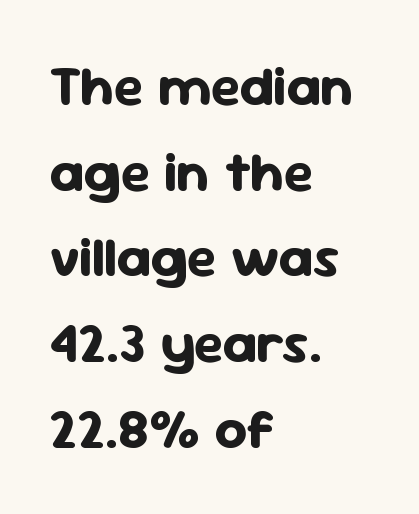
The letters stand straight up with perfectly vertical stems. The letters advance in unequal steps, a hallmark of proportional type. Type style note: lacks serifs. Between one letter and the next there's only the usual sliver of space.
